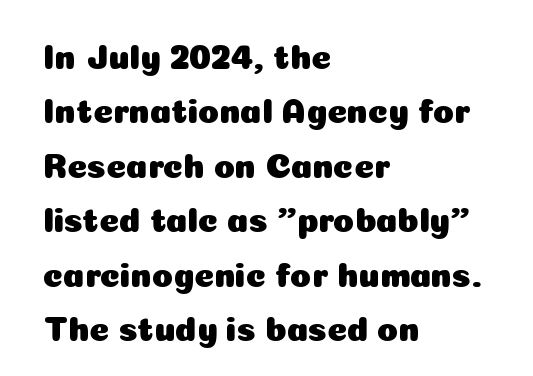
{"serif": "no", "italic": "no", "width": "normal", "stroke_contrast": "low", "x_height": "medium", "monospaced": "no", "underline": "no", "align": "left", "line_spacing": "normal", "line_spacing_ratio": 1.6, "letter_spacing": "normal", "letter_spacing_em": 0.0, "glyph_px": 34}
